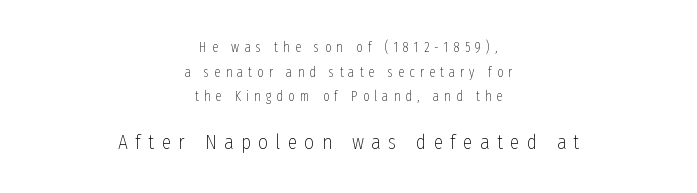
The image shows 21 px text type, upright; set centered, line spacing 1.76x, unusually wide letter spacing (+0.36 em), not underlined; the second (bottom) block is 1.5x larger.
